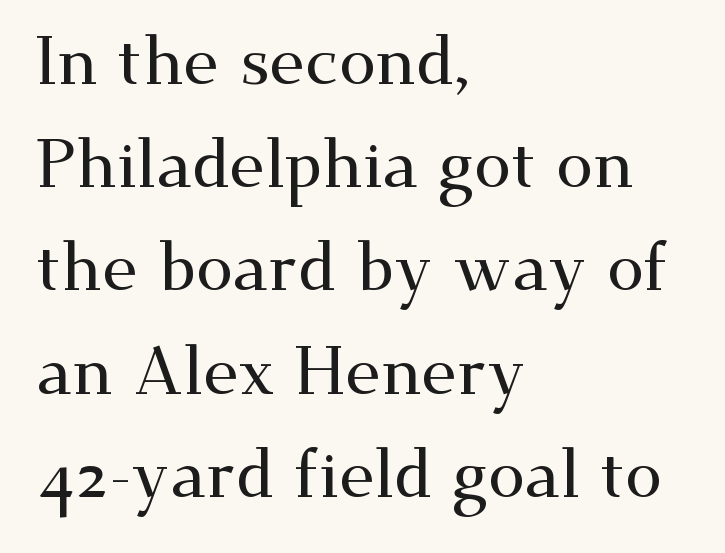
Q: Is the text italic (slanted)? A: No, it is upright.
Q: Is the typeface a serif or a sans-serif typeface? A: Serif.
Q: Is the text underlined? A: No.
Q: How is the paragraph aligned? A: Left-aligned.
Q: Is the spacing between letters normal or unusually wide? A: Normal.
Q: Is the spacing between lines tight, normal or loose? A: Normal.
Q: Width (condensed, normal, or wide)? A: Wide.
Q: Stroke contrast? A: Medium.
Q: x-height? A: Small.
Q: Monospaced? A: No.
